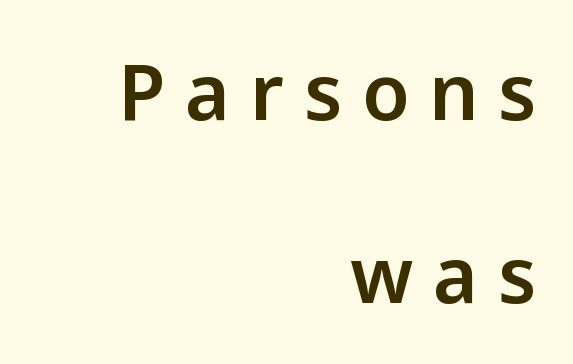
The image shows 77 px sans-serif type, upright; set right-aligned, loose line spacing (2.38x), unusually wide letter spacing (+0.26 em), not underlined; low stroke contrast and a medium x-height.
